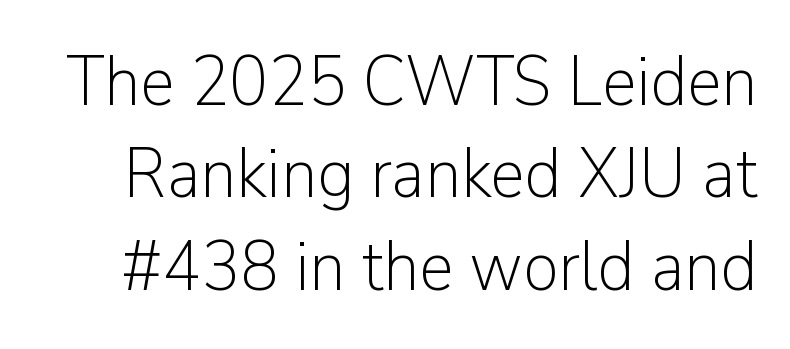
Q: Is the text bold? A: No.
Q: Is the text italic (slanted)? A: No, it is upright.
Q: Is the typeface a serif or a sans-serif typeface? A: Sans-serif.
Q: Is the text underlined? A: No.
Q: Is the spacing between letters normal or unusually wide? A: Normal.
Q: Is the spacing between lines tight, normal or loose? A: Normal.
Q: Width (condensed, normal, or wide)? A: Normal.
Q: Stroke contrast? A: Low.
Q: x-height? A: Medium.
Q: Monospaced? A: No.
